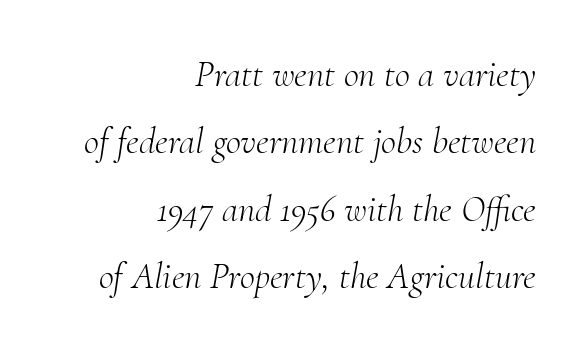
{"serif": "yes", "italic": "yes", "lean": "right", "slant_degrees": 10, "bold": "no", "weight": "light", "width": "normal", "stroke_contrast": "medium", "x_height": "small", "monospaced": "no", "underline": "no", "align": "right", "line_spacing_ratio": 1.82, "letter_spacing": "normal", "letter_spacing_em": 0.0, "glyph_px": 37}
